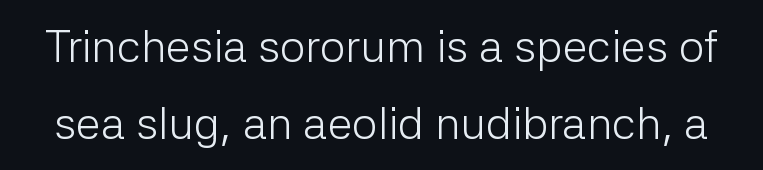
Each row of text sits above clean, open space. Do the characters align in a grid? No, the font is proportional. Font category for this specimen: sans-serif. How are the letters spaced? Ordinarily, with no added tracking.
